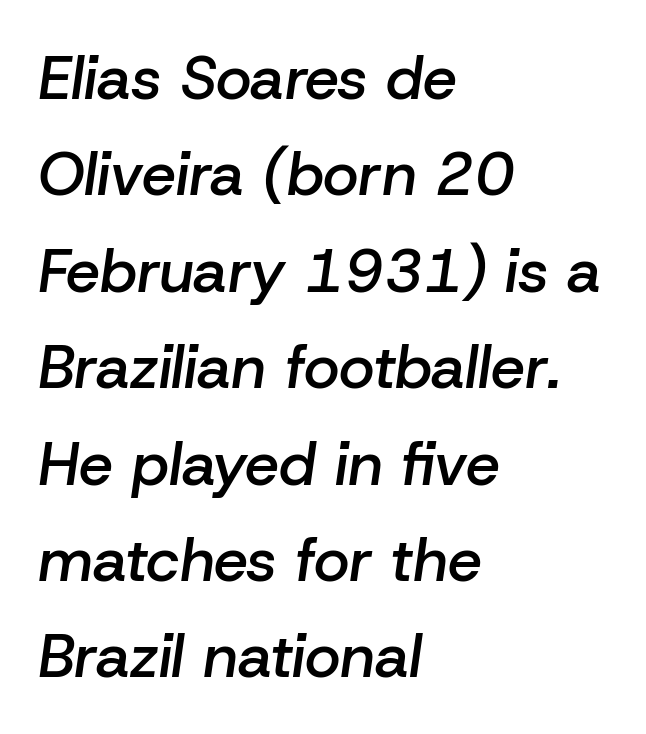
The image shows 61 px semibold type, italic (leaning right); set left-aligned, normal line spacing (1.58x), normal letter spacing, not underlined; low stroke contrast and a medium x-height.
